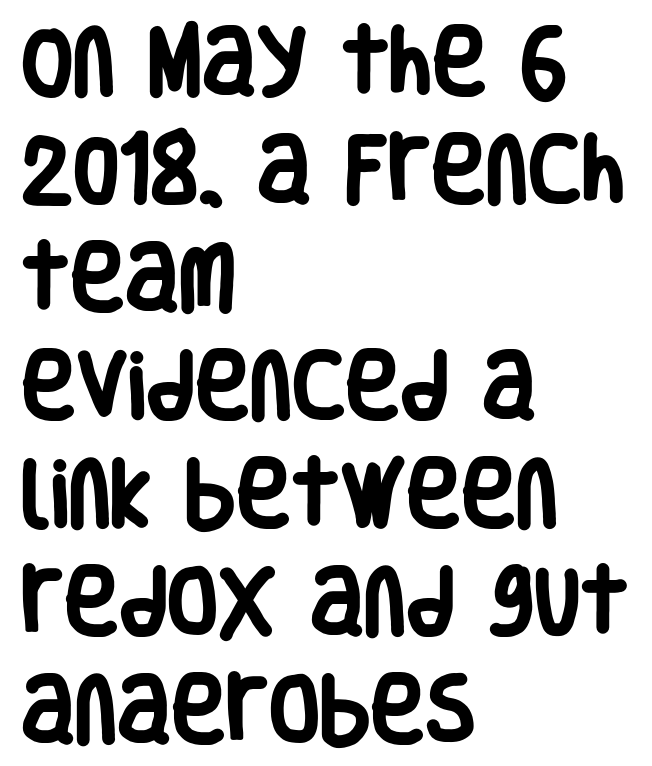
The image shows 74 px heavy, condensed sans-serif type, upright; set left-aligned, normal line spacing (1.46x), normal letter spacing, not underlined; low stroke contrast and a large x-height.
